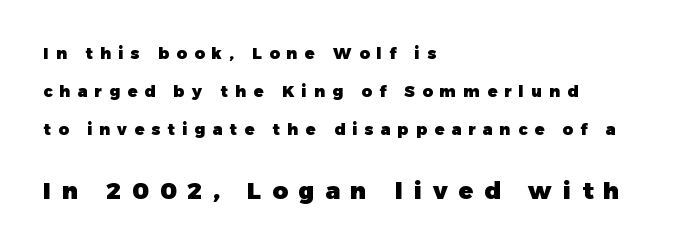
The image shows 24 px bold type, upright; set left-aligned, loose line spacing (2.36x), unusually wide letter spacing (+0.45 em), not underlined; the second (bottom) block is 1.5x larger.
